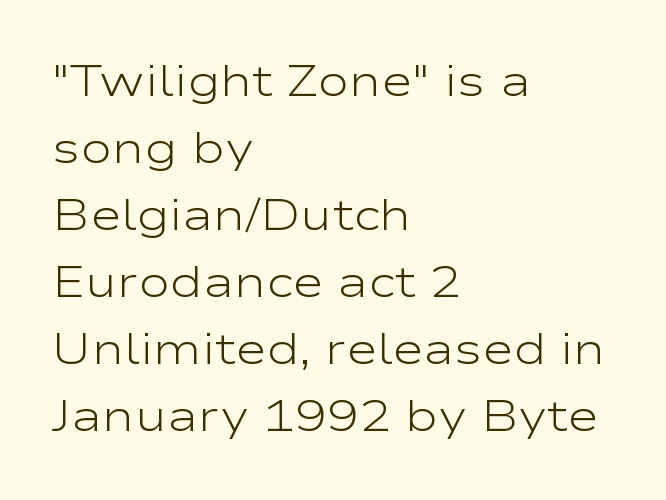
Q: Is the text bold? A: No.
Q: Is the text italic (slanted)? A: No, it is upright.
Q: Is the typeface a serif or a sans-serif typeface? A: Sans-serif.
Q: Is the text underlined? A: No.
Q: How is the paragraph aligned? A: Left-aligned.
Q: Is the spacing between letters normal or unusually wide? A: Normal.
Q: Is the spacing between lines tight, normal or loose? A: Normal.
Q: Width (condensed, normal, or wide)? A: Wide.
Q: Stroke contrast? A: Low.
Q: x-height? A: Medium.
Q: Monospaced? A: No.
